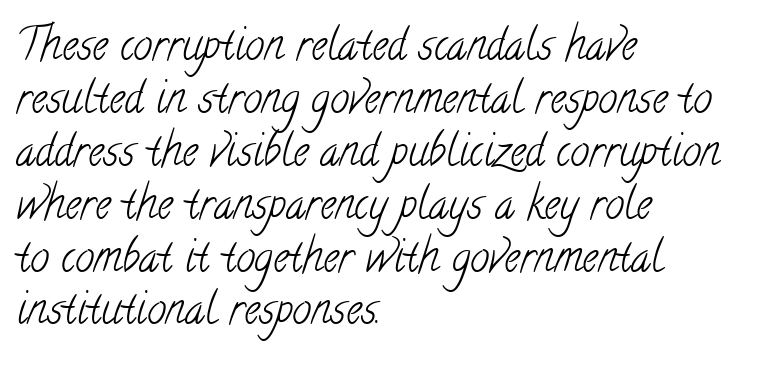
Q: Is the text bold? A: No.
Q: Is the text underlined? A: No.
Q: How is the paragraph aligned? A: Left-aligned.
Q: Is the spacing between letters normal or unusually wide? A: Normal.
Q: Width (condensed, normal, or wide)? A: Condensed.
Q: Stroke contrast? A: Low.
Q: x-height? A: Small.
Q: Monospaced? A: No.
